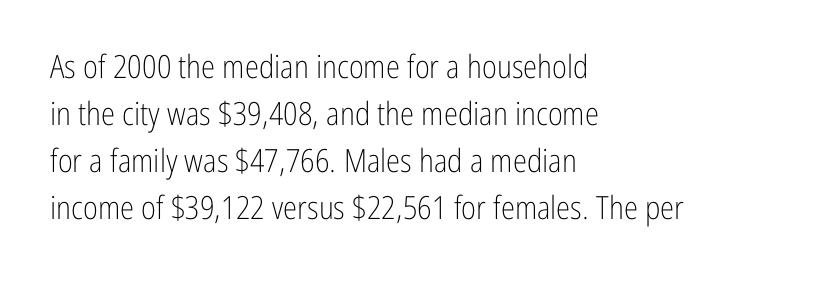
The image shows 32 px light, condensed sans-serif type, upright; set left-aligned, normal line spacing (1.47x), normal letter spacing, not underlined; low stroke contrast and a medium x-height.
